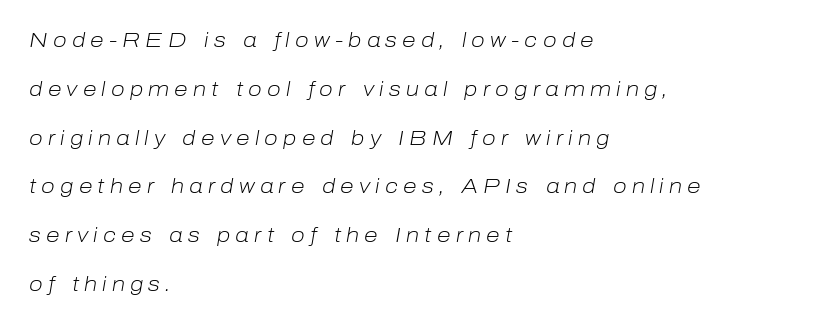
{"italic": "yes", "lean": "right", "slant_degrees": 10, "bold": "no", "underline": "no", "align": "left", "line_spacing": "loose", "line_spacing_ratio": 2.44, "letter_spacing": "wide", "letter_spacing_em": 0.26, "glyph_px": 20}
